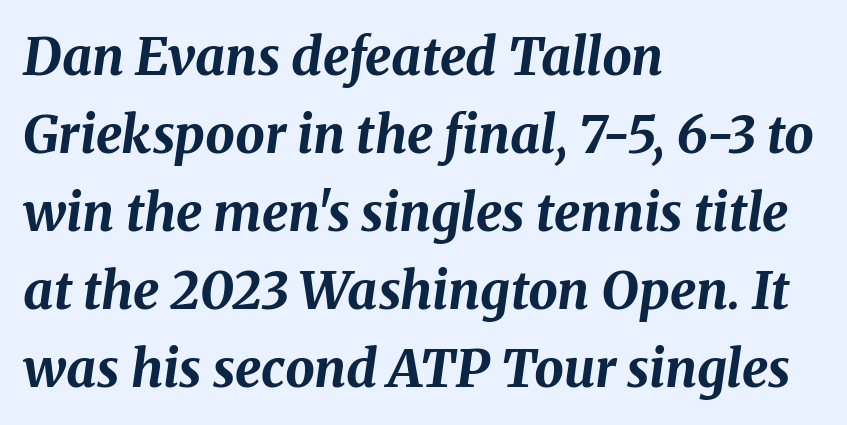
These lines sit exactly where default settings would place them. As a designer I'd log this as weight 700, bold. Spacing between characters is what you'd get straight out of the box. These lines stack with their left ends in a neat column. Descenders are the only things crossing below the line. Is this a fixed-width face? No — the glyphs have proportional, varying widths.
